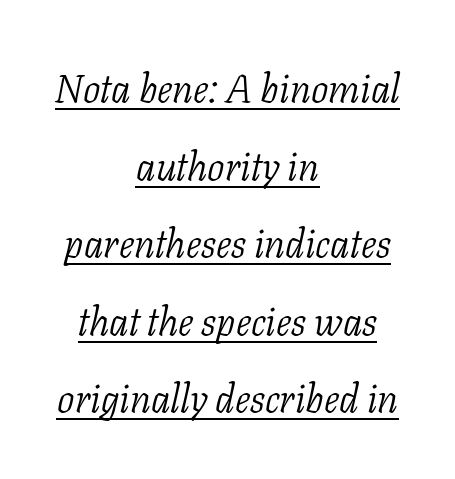
{"serif": "yes", "italic": "yes", "lean": "right", "slant_degrees": 11, "bold": "no", "weight": "light", "width": "normal", "stroke_contrast": "low", "x_height": "medium", "monospaced": "no", "underline": "yes", "align": "center", "line_spacing": "loose", "line_spacing_ratio": 1.99, "letter_spacing": "normal", "letter_spacing_em": 0.0, "glyph_px": 39}
